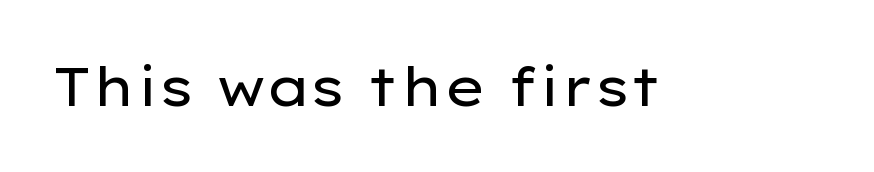
The image shows 54 px regular-weight, wide sans-serif type, upright; set normal letter spacing, not underlined; low stroke contrast and a medium x-height.
